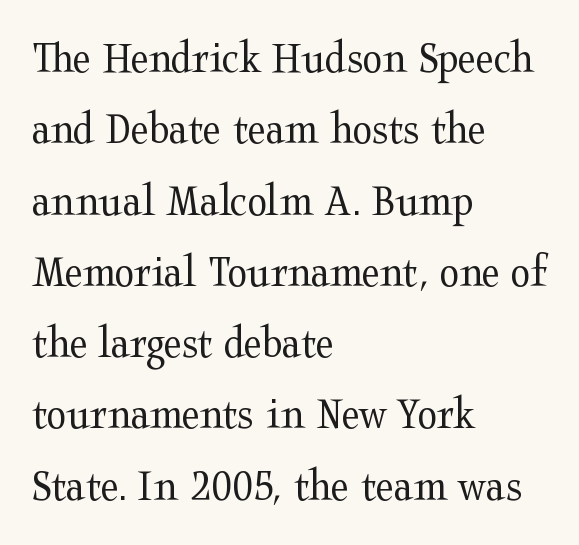
The image shows 46 px regular-weight, wide serif type, upright; set left-aligned, normal line spacing (1.55x), normal letter spacing, not underlined; medium stroke contrast and a medium x-height.
